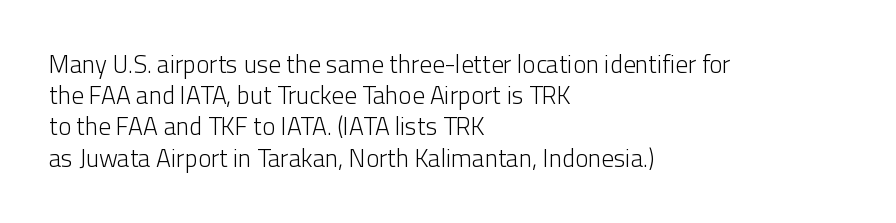
Spacing between characters is what you'd get straight out of the box. Ordinary non-slanted type is in use. The compositor pushed each line to the left boundary. Rows of type keep a routine distance in the vertical direction.
